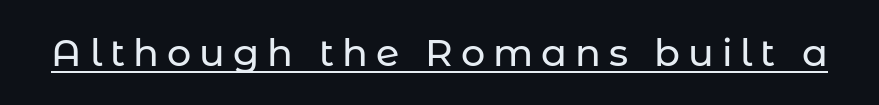
{"serif": "no", "italic": "no", "width": "normal", "stroke_contrast": "low", "x_height": "medium", "monospaced": "no", "underline": "yes", "letter_spacing": "wide", "letter_spacing_em": 0.21, "glyph_px": 38}
